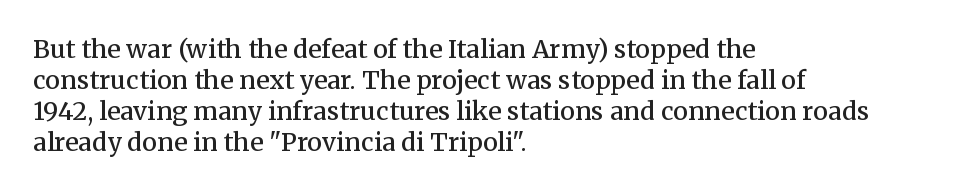
A classic flush-left, rag-right setting is used for this passage. The face used here is rendered with its standard letterfit. Decoration check: the copy has no underline. Caption: semibold face, moderately heavy strokes. Quick note: not italic, upright.
